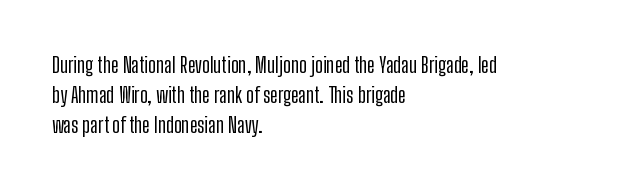
Which margin do the lines hug? The left one — the right edge is uneven. The letters stand upright; this is a roman face. Any mark beneath the type? The region is blank. The space between consecutive lines is moderate. No extra tracking has been applied to these lines.
